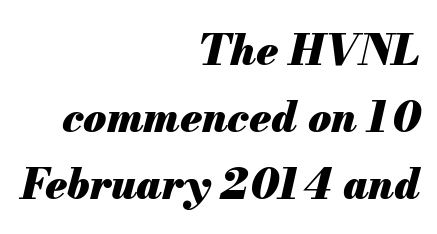
This rendering leaves character spacing at its baseline value. The strokes are fattened all the way to bold. Successive baselines arrive at the customary interval. Character widths vary here, with narrow letters taking less room than wide ones.
